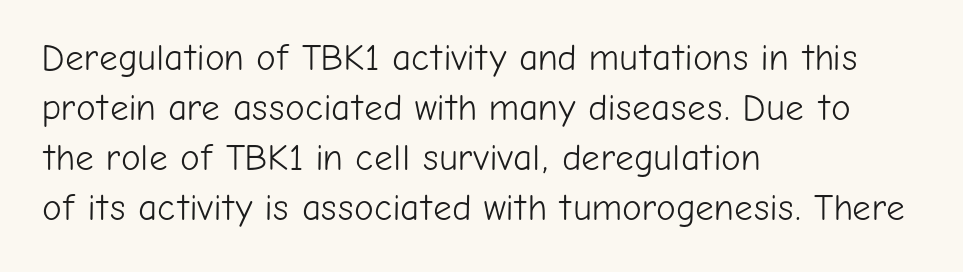
{"serif": "no", "italic": "no", "bold": "no", "weight": "light", "width": "normal", "stroke_contrast": "low", "x_height": "medium", "monospaced": "no", "underline": "no", "align": "left", "line_spacing": "normal", "line_spacing_ratio": 1.35, "letter_spacing": "normal", "letter_spacing_em": 0.0, "glyph_px": 37}
